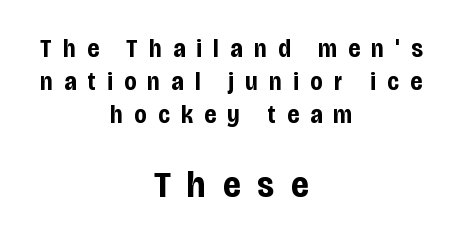
Q: Is the text bold? A: Yes.
Q: Is the text italic (slanted)? A: No, it is upright.
Q: Is the typeface a serif or a sans-serif typeface? A: Sans-serif.
Q: Is the text underlined? A: No.
Q: How is the paragraph aligned? A: Centered.
Q: Is the spacing between letters normal or unusually wide? A: Unusually wide.
Q: Is the spacing between lines tight, normal or loose? A: Normal.
Q: Which block of text is set in a larger size, the first (top) or the second (bottom)? A: The second (bottom) one.
Q: Width (condensed, normal, or wide)? A: Condensed.
Q: Stroke contrast? A: Low.
Q: x-height? A: Large.
Q: Monospaced? A: No.
